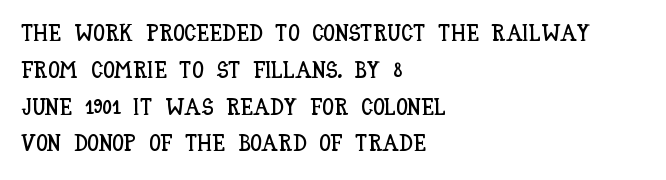
{"italic": "no", "underline": "no", "align": "left", "line_spacing": "normal", "line_spacing_ratio": 1.6, "letter_spacing": "normal", "letter_spacing_em": 0.0, "glyph_px": 23}
